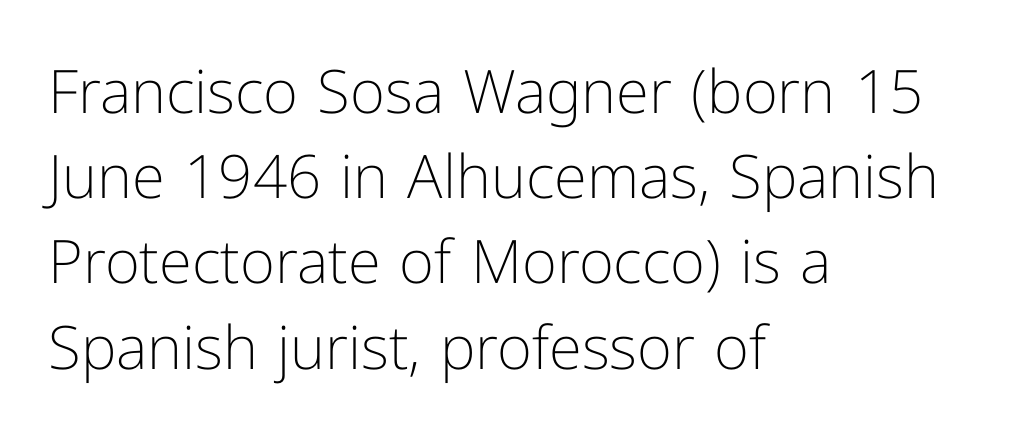
The image shows 60 px light sans-serif type, upright; set left-aligned, normal line spacing (1.42x), normal letter spacing, not underlined; low stroke contrast and a medium x-height.
